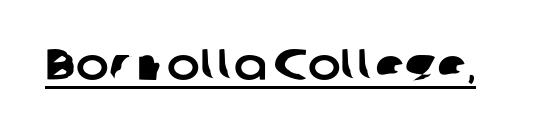
Q: Is the typeface a serif or a sans-serif typeface? A: Sans-serif.
Q: Is the text underlined? A: Yes.
Q: Is the spacing between letters normal or unusually wide? A: Normal.
Q: Width (condensed, normal, or wide)? A: Normal.
Q: Stroke contrast? A: Low.
Q: x-height? A: Medium.
Q: Monospaced? A: No.
